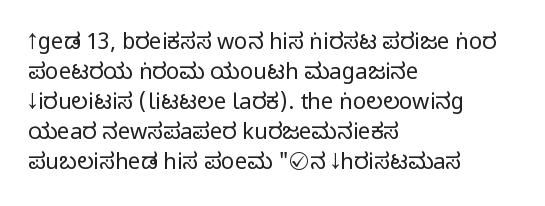
Decoration check: the copy has no underline. A roman cut, with each character standing at attention. The line-height multiplier appears to be the usual default. In CSS terms this would be text-align: left. Words appear dense and cohesive because spacing is normal.
